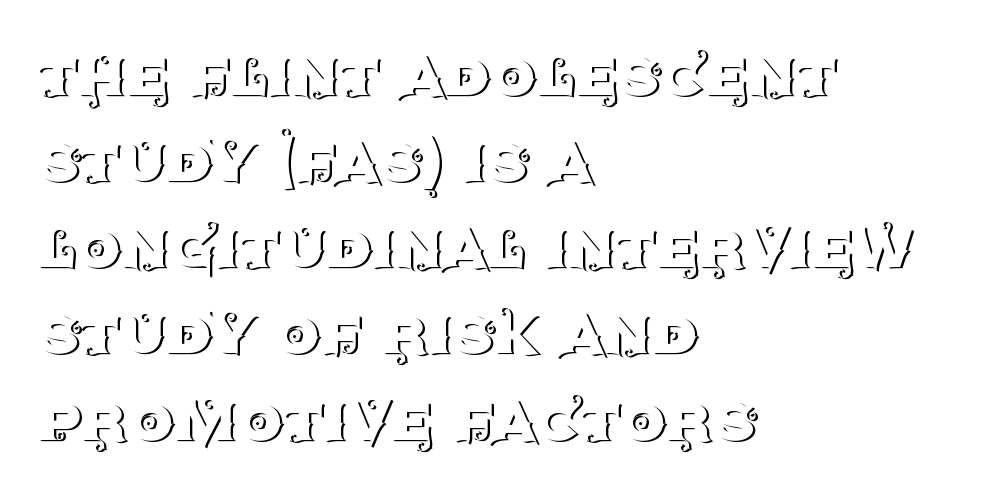
Q: Is the text bold? A: No.
Q: Is the text italic (slanted)? A: No, it is upright.
Q: Is the typeface a serif or a sans-serif typeface? A: Serif.
Q: Is the text underlined? A: No.
Q: How is the paragraph aligned? A: Left-aligned.
Q: Is the spacing between letters normal or unusually wide? A: Normal.
Q: Width (condensed, normal, or wide)? A: Normal.
Q: Stroke contrast? A: Medium.
Q: x-height? A: Large.
Q: Monospaced? A: No.
